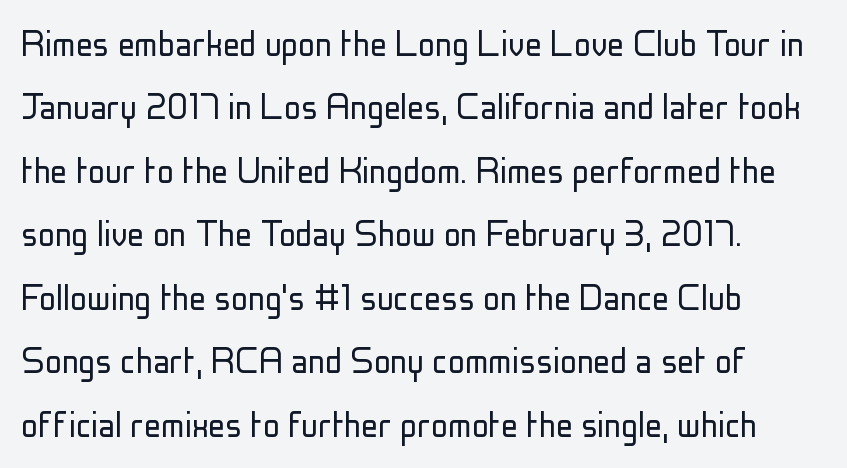
{"serif": "no", "italic": "no", "bold": "no", "weight": "light", "width": "condensed", "stroke_contrast": "low", "x_height": "medium", "monospaced": "no", "underline": "no", "align": "left", "line_spacing": "normal", "line_spacing_ratio": 1.51, "letter_spacing": "normal", "letter_spacing_em": 0.0, "glyph_px": 42}
